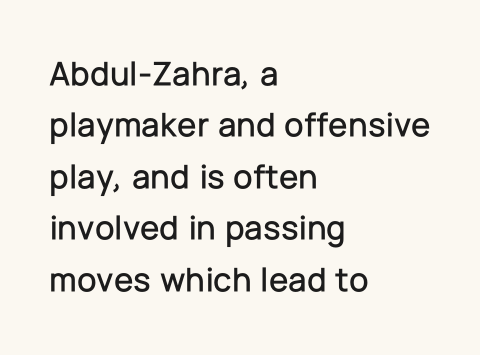
These lines keep a tight, regular rhythm from letter to letter. Teacher's note: observe the even left margin — that is flush-left alignment. Check the space under the baseline: it is left empty. Each letter's strokes conclude bluntly, with no projecting serifs. Is this a fixed-width face? No — the glyphs have proportional, varying widths.
